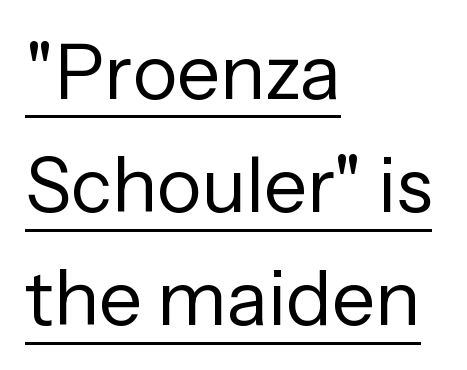
The image shows 76 px regular-weight sans-serif type, upright; set left-aligned, normal line spacing (1.49x), normal letter spacing, underlined; low stroke contrast and a medium x-height.
